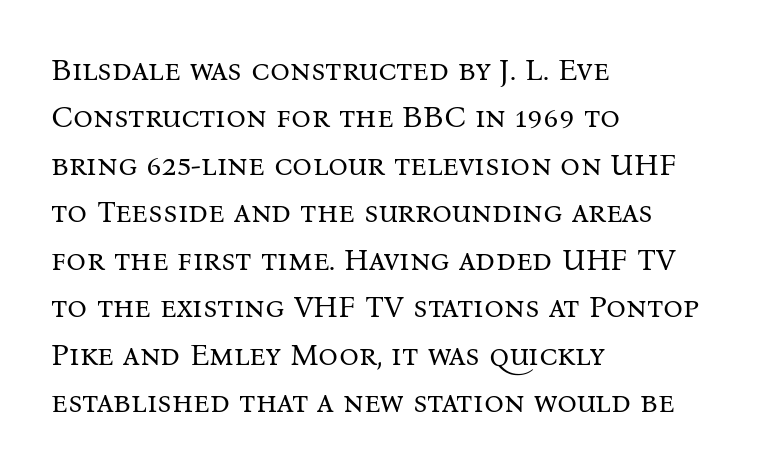
Q: Is the text bold? A: No.
Q: Is the text italic (slanted)? A: No, it is upright.
Q: Is the typeface a serif or a sans-serif typeface? A: Serif.
Q: Is the text underlined? A: No.
Q: How is the paragraph aligned? A: Left-aligned.
Q: Is the spacing between letters normal or unusually wide? A: Normal.
Q: Is the spacing between lines tight, normal or loose? A: Normal.
Q: Width (condensed, normal, or wide)? A: Normal.
Q: Stroke contrast? A: Medium.
Q: x-height? A: Medium.
Q: Monospaced? A: No.
